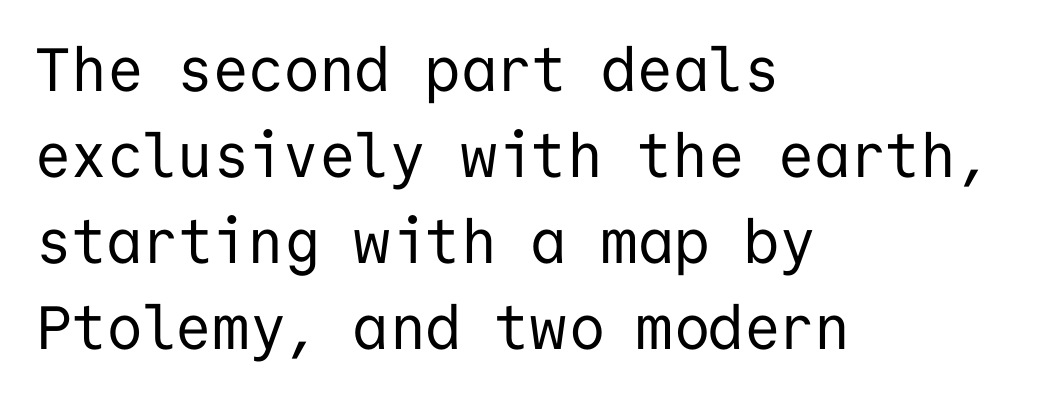
{"serif": "no", "italic": "no", "bold": "no", "weight": "regular", "width": "normal", "stroke_contrast": "low", "x_height": "medium", "monospaced": "yes", "underline": "no", "align": "left", "line_spacing": "normal", "line_spacing_ratio": 1.41, "letter_spacing": "normal", "letter_spacing_em": 0.0, "glyph_px": 61}
